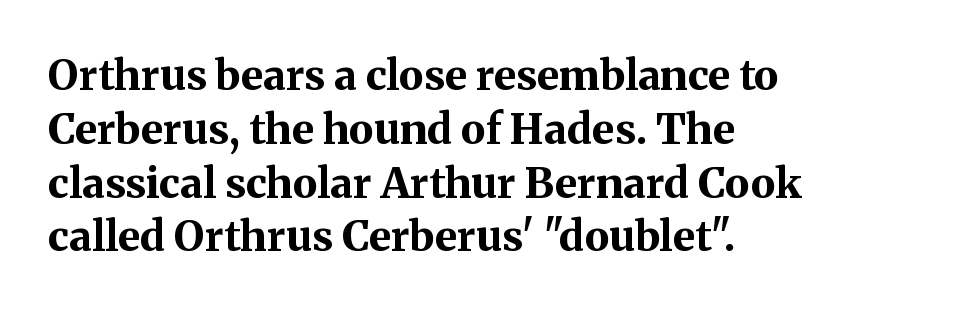
Quick note: not italic, upright. You'd pick this weight for a headline — it's a proper bold. The ragged edge is on the right, which tells us the setting is flush left. The face used here is rendered with its standard letterfit.
